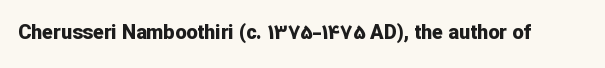
The image shows 20 px bold type, upright; set normal letter spacing, not underlined.
